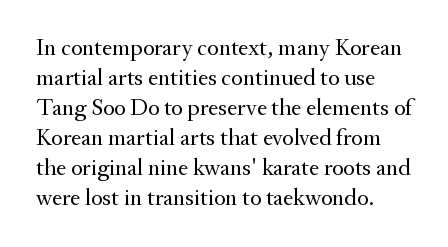
{"italic": "no", "bold": "no", "underline": "no", "line_spacing": "normal", "line_spacing_ratio": 1.25, "letter_spacing": "normal", "letter_spacing_em": 0.0, "glyph_px": 24}
